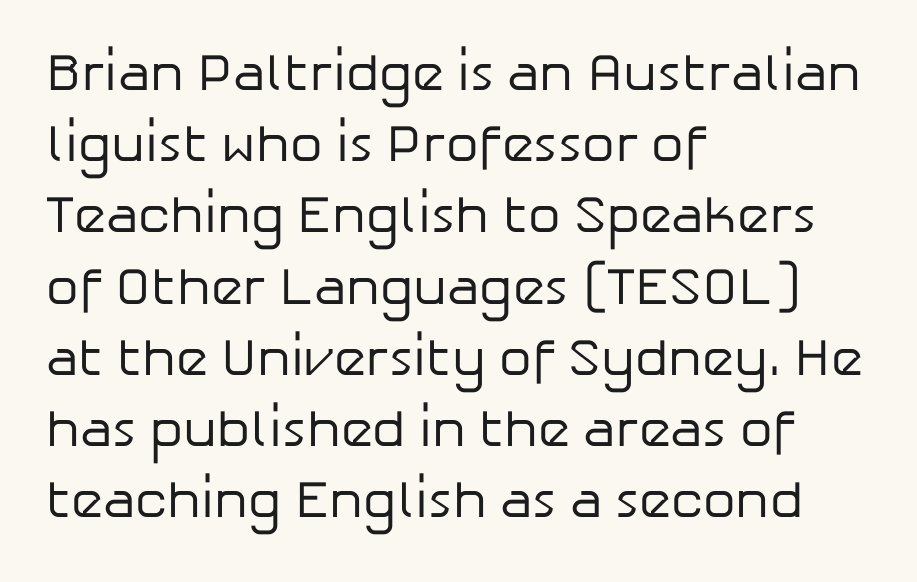
The image shows 52 px regular-weight sans-serif type, upright; set left-aligned, normal line spacing (1.37x), normal letter spacing, not underlined; low stroke contrast and a medium x-height.
